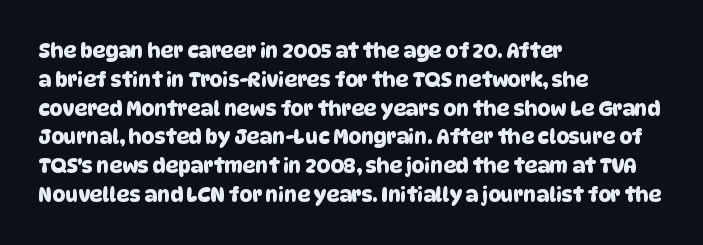
The image shows 20 px text type; set left-aligned, normal line spacing (1.44x), normal letter spacing, not underlined.
